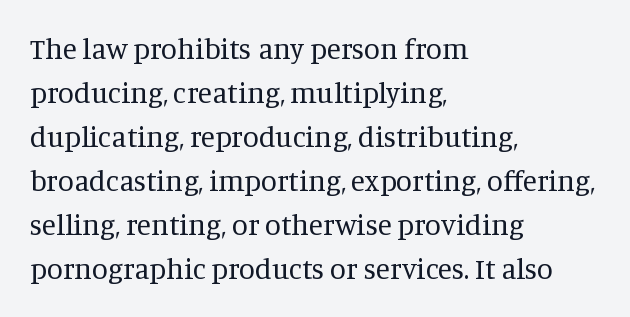
Stem width sits at or under what a default text font uses. This sample keeps an unexceptional amount of space between lines. The typeface chosen for these lines features serifs. The type is set solid horizontally, with unmodified tracking. Looks like regular typesetting: each glyph gets only the width it needs.
